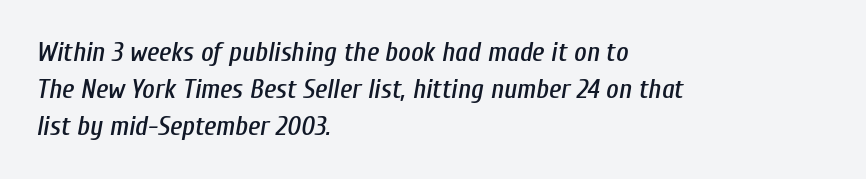
Q: Is the text italic (slanted)? A: Yes, it leans right by about 10 degrees.
Q: Is the text underlined? A: No.
Q: How is the paragraph aligned? A: Left-aligned.
Q: Is the spacing between letters normal or unusually wide? A: Normal.
Q: Is the spacing between lines tight, normal or loose? A: Normal.
